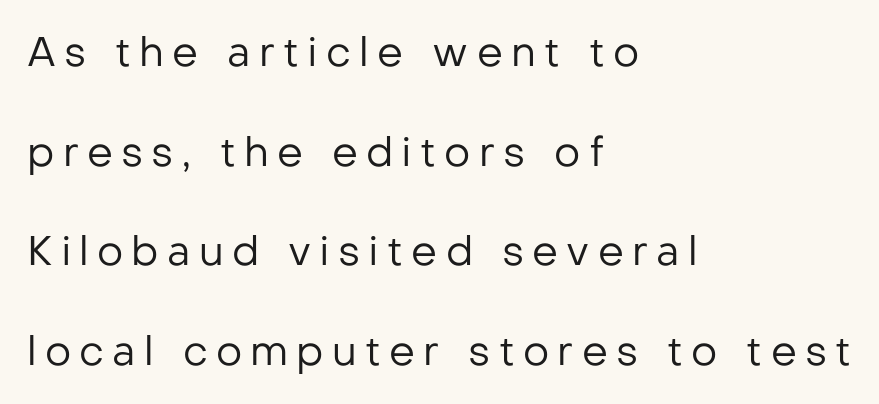
The strokes are not fattened; the text isn't bold. One glance says open: line gaps are wider than usual. Underline: absent. Posture: straight, roman, zero tilt. Are there feet on the stems? There aren't — it's a sans.
